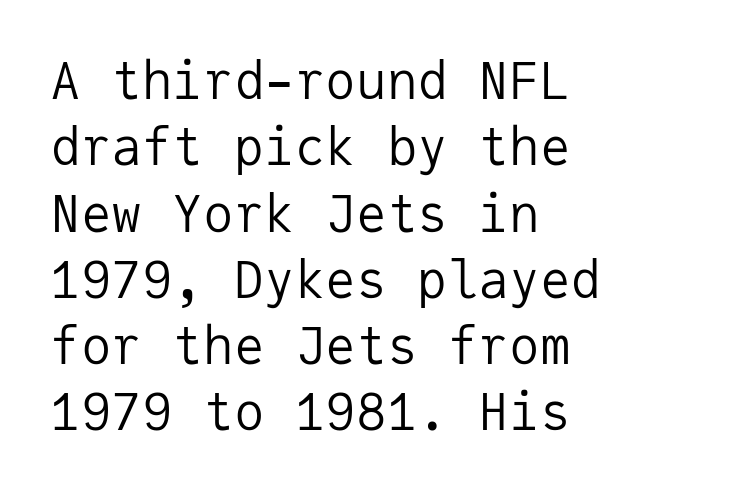
Examine the stroke ends and you'll find no serifs. Looks like terminal output: every glyph gets an equal slot. Bare-footed words on every line. Line beginnings align vertically; line endings do not. These lines sit exactly where default settings would place them.
